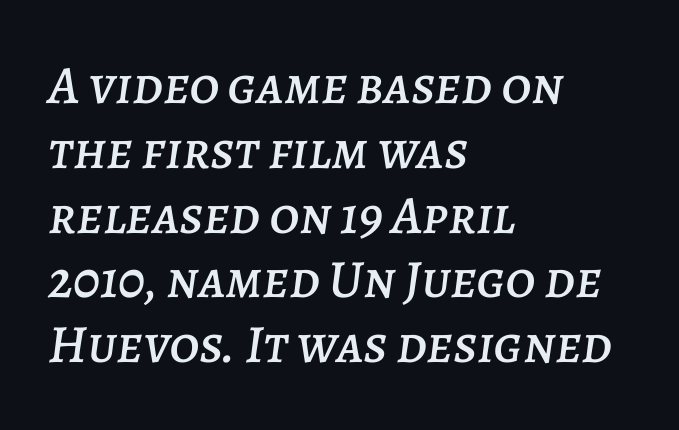
Q: Is the text italic (slanted)? A: Yes, it leans right by about 7 degrees.
Q: Is the text underlined? A: No.
Q: How is the paragraph aligned? A: Left-aligned.
Q: Is the spacing between letters normal or unusually wide? A: Normal.
Q: Width (condensed, normal, or wide)? A: Normal.
Q: Stroke contrast? A: Low.
Q: x-height? A: Large.
Q: Monospaced? A: No.
